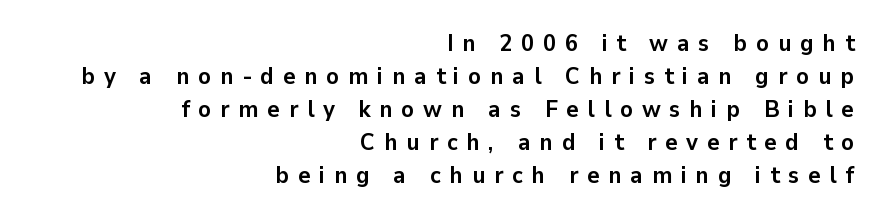
{"italic": "no", "bold": "yes", "underline": "no", "align": "right", "line_spacing": "normal", "line_spacing_ratio": 1.38, "letter_spacing": "wide", "letter_spacing_em": 0.36, "glyph_px": 24}
